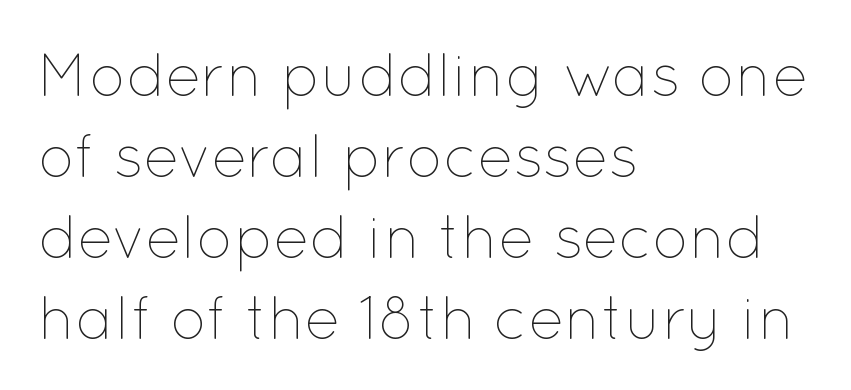
Q: Is the text bold? A: No.
Q: Is the text italic (slanted)? A: No, it is upright.
Q: Is the text underlined? A: No.
Q: How is the paragraph aligned? A: Left-aligned.
Q: Is the spacing between letters normal or unusually wide? A: Normal.
Q: Is the spacing between lines tight, normal or loose? A: Normal.
Q: Width (condensed, normal, or wide)? A: Normal.
Q: Stroke contrast? A: Low.
Q: x-height? A: Medium.
Q: Monospaced? A: No.
